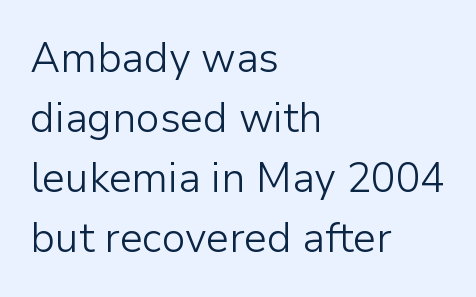
{"serif": "no", "italic": "no", "bold": "no", "weight": "light", "width": "normal", "stroke_contrast": "low", "x_height": "medium", "monospaced": "no", "underline": "no", "align": "left", "line_spacing": "normal", "line_spacing_ratio": 1.46, "letter_spacing": "normal", "letter_spacing_em": 0.0, "glyph_px": 41}
